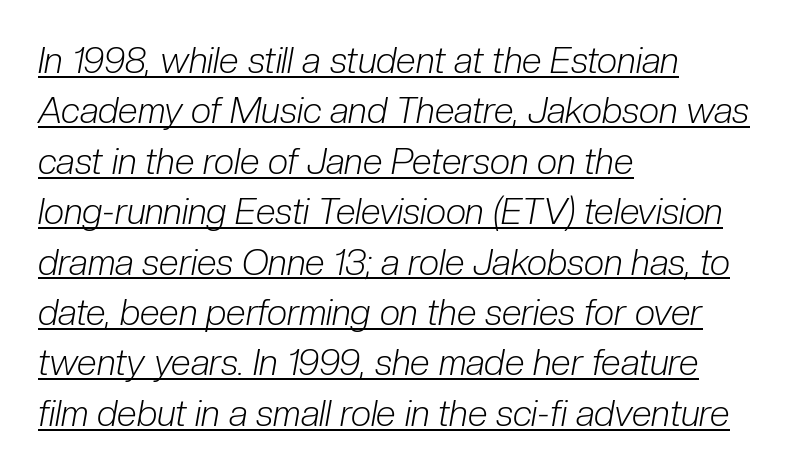
A typesetter would call this proportional, since set widths differ per character. Casual observation: everything's shoved over to the left. Has an underline been added? It has. No letter is thick-stroked: the sample isn't bold.
